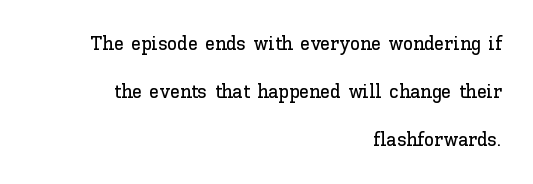
Upright lettering throughout. The rag falls on the left side of this text block. The strip under each line holds only bare page. The gaps between neighbouring characters are ordinary and unremarkable. This block would shrink considerably if given ordinary leading; it's expanded now.
